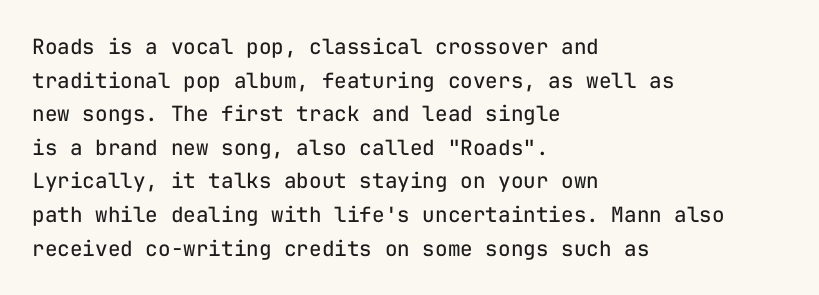
The image shows 21 px text type, upright; set left-aligned, normal line spacing (1.6x), normal letter spacing, not underlined.
